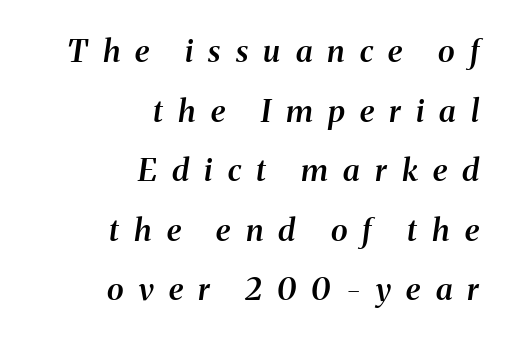
{"serif": "yes", "italic": "yes", "lean": "right", "slant_degrees": 8, "bold": "semi", "weight": "semibold", "width": "normal", "stroke_contrast": "medium", "x_height": "medium", "monospaced": "no", "underline": "no", "align": "right", "line_spacing": "loose", "line_spacing_ratio": 1.92, "letter_spacing": "wide", "letter_spacing_em": 0.49, "glyph_px": 31}
